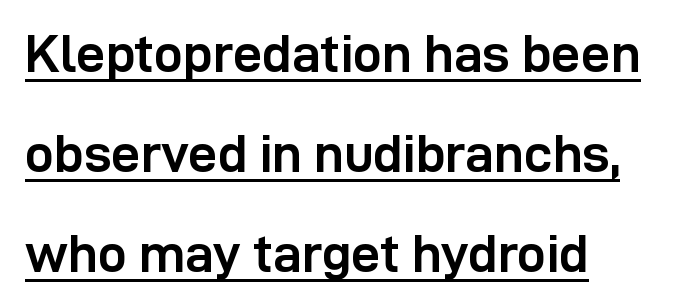
Q: Is the text bold? A: Yes.
Q: Is the text italic (slanted)? A: No, it is upright.
Q: Is the typeface a serif or a sans-serif typeface? A: Sans-serif.
Q: Is the text underlined? A: Yes.
Q: How is the paragraph aligned? A: Left-aligned.
Q: Is the spacing between letters normal or unusually wide? A: Normal.
Q: Is the spacing between lines tight, normal or loose? A: Loose.
Q: Width (condensed, normal, or wide)? A: Normal.
Q: Stroke contrast? A: Low.
Q: x-height? A: Medium.
Q: Monospaced? A: No.
